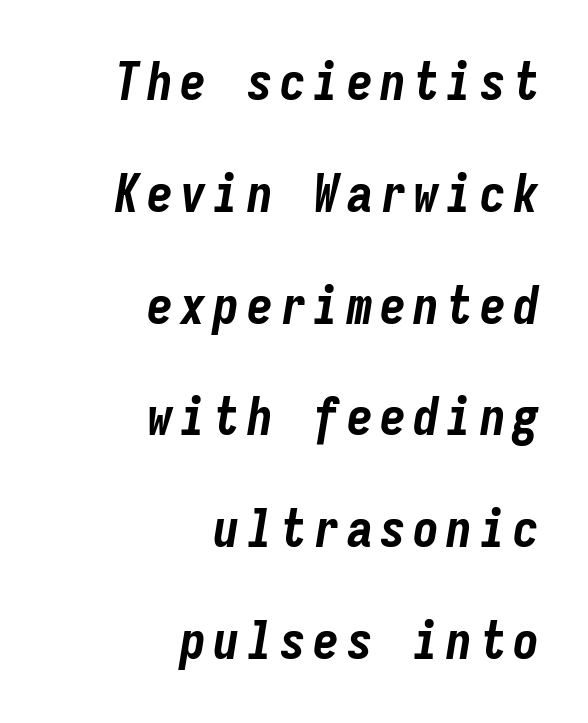
Which margin do the lines hug? The right one — the left edge is uneven. Yep, that's italic — everything's leaning. Line spacing here is loose. Fixed-width glyphs throughout — classic coding-font behaviour. The strokes are fattened all the way to bold. Each row of text sits above clean, open space.
